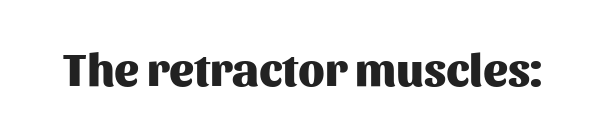
{"serif": "no", "italic": "no", "bold": "yes", "weight": "heavy", "width": "normal", "stroke_contrast": "medium", "x_height": "medium", "monospaced": "no", "underline": "no", "letter_spacing": "normal", "letter_spacing_em": 0.0, "glyph_px": 46}
